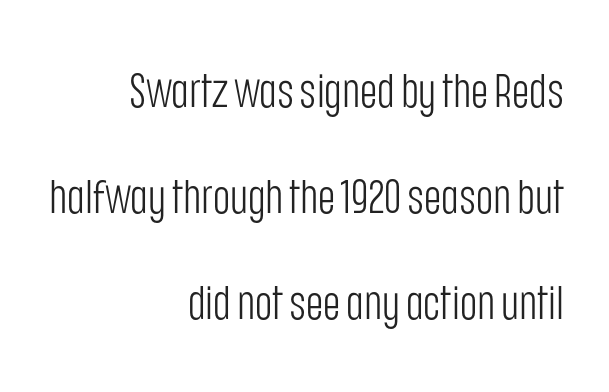
{"serif": "no", "italic": "no", "bold": "no", "weight": "light", "width": "condensed", "stroke_contrast": "low", "x_height": "large", "monospaced": "no", "underline": "no", "align": "right", "line_spacing": "loose", "line_spacing_ratio": 2.26, "letter_spacing": "normal", "letter_spacing_em": 0.0, "glyph_px": 47}
